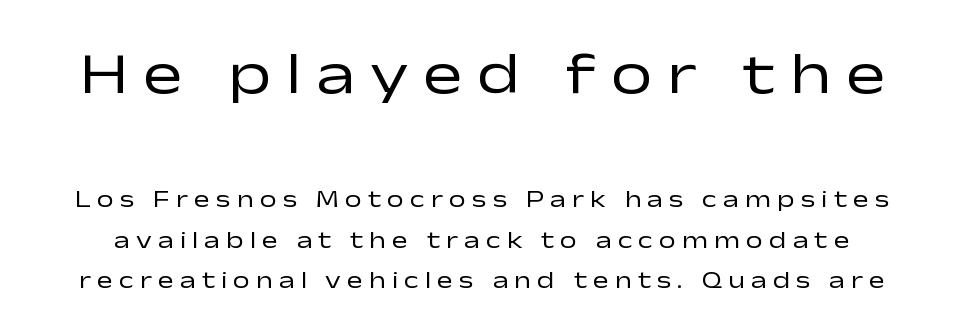
{"serif": "no", "italic": "no", "bold": "no", "weight": "regular", "width": "wide", "stroke_contrast": "low", "x_height": "medium", "monospaced": "no", "underline": "no", "line_spacing": "normal", "line_spacing_ratio": 1.68, "letter_spacing": "wide", "letter_spacing_em": 0.25, "larger_block": "first", "size_ratio": 2.46, "glyph_px": 59}
